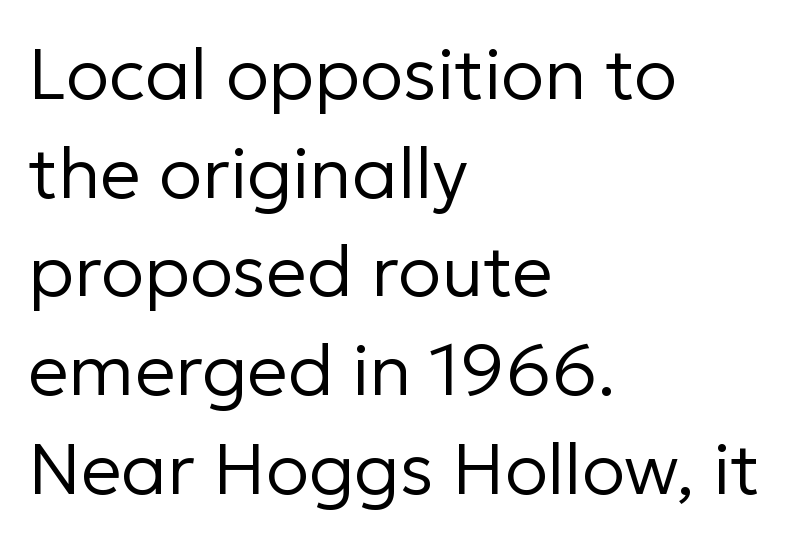
Q: Is the text bold? A: No.
Q: Is the text italic (slanted)? A: No, it is upright.
Q: Is the typeface a serif or a sans-serif typeface? A: Sans-serif.
Q: Is the text underlined? A: No.
Q: How is the paragraph aligned? A: Left-aligned.
Q: Is the spacing between letters normal or unusually wide? A: Normal.
Q: Is the spacing between lines tight, normal or loose? A: Normal.
Q: Width (condensed, normal, or wide)? A: Normal.
Q: Stroke contrast? A: Low.
Q: x-height? A: Medium.
Q: Monospaced? A: No.
